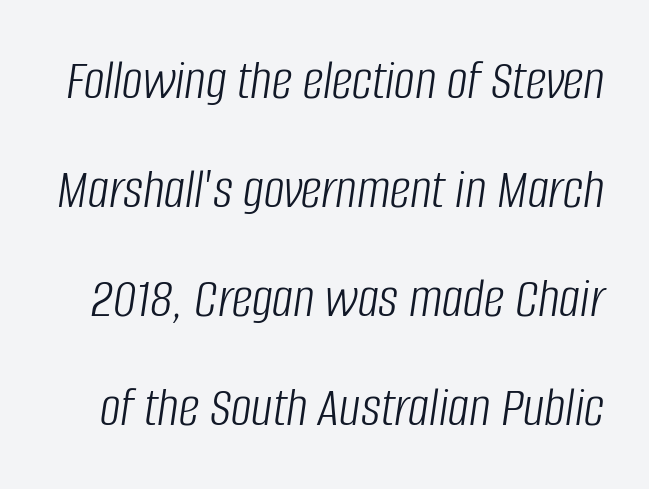
Clear beneath every line of the passage. The letters look calm and open, with moderate or lighter stems. No extra tracking has been applied to these lines. An italicized treatment has been applied to the whole sample. The rendering uses natural spacing where letterforms have individual widths.
